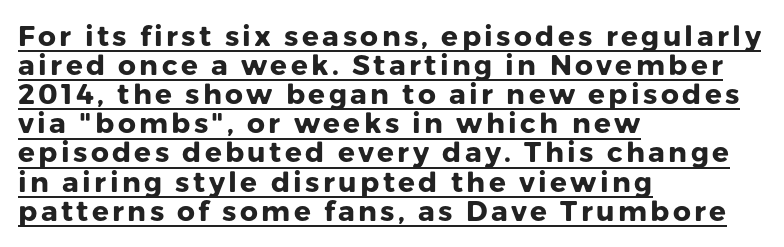
Q: Is the text bold? A: Yes.
Q: Is the text italic (slanted)? A: No, it is upright.
Q: Is the typeface a serif or a sans-serif typeface? A: Sans-serif.
Q: Is the text underlined? A: Yes.
Q: How is the paragraph aligned? A: Left-aligned.
Q: Is the spacing between lines tight, normal or loose? A: Tight.
Q: Width (condensed, normal, or wide)? A: Normal.
Q: Stroke contrast? A: Low.
Q: x-height? A: Medium.
Q: Monospaced? A: No.
